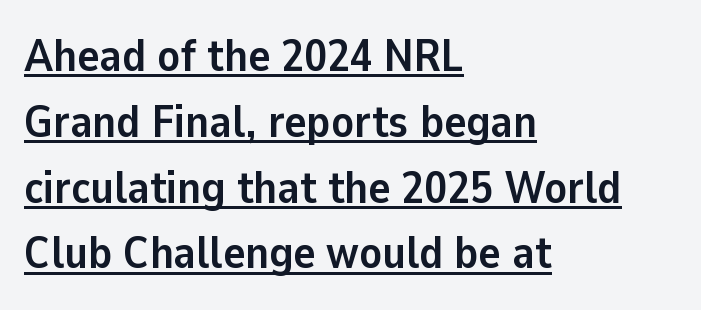
The image shows 46 px semibold sans-serif type, upright; set left-aligned, normal line spacing (1.43x), normal letter spacing, underlined; low stroke contrast and a medium x-height.
